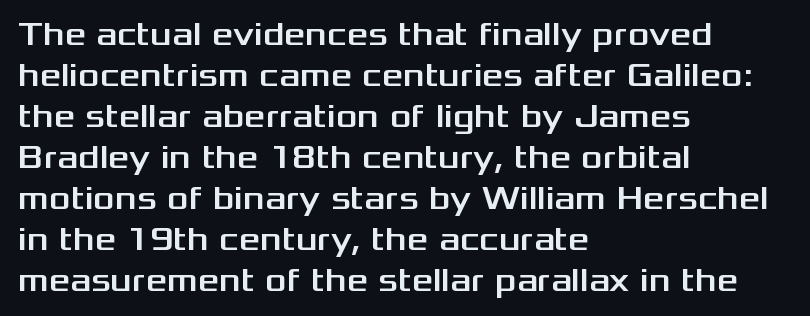
In terms of letterform style, serifs are entirely absent. These lines are rendered in a variable-pitch font. A typesetter would call this zero additional tracking. Alignment: flush left. Notice how the stems are strictly vertical — no italics here.
